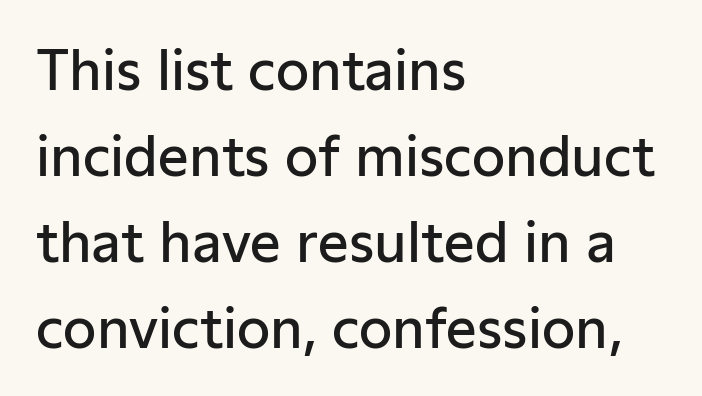
The image shows 54 px semibold sans-serif type, upright; set left-aligned, normal line spacing (1.59x), normal letter spacing, not underlined; low stroke contrast and a medium x-height.
